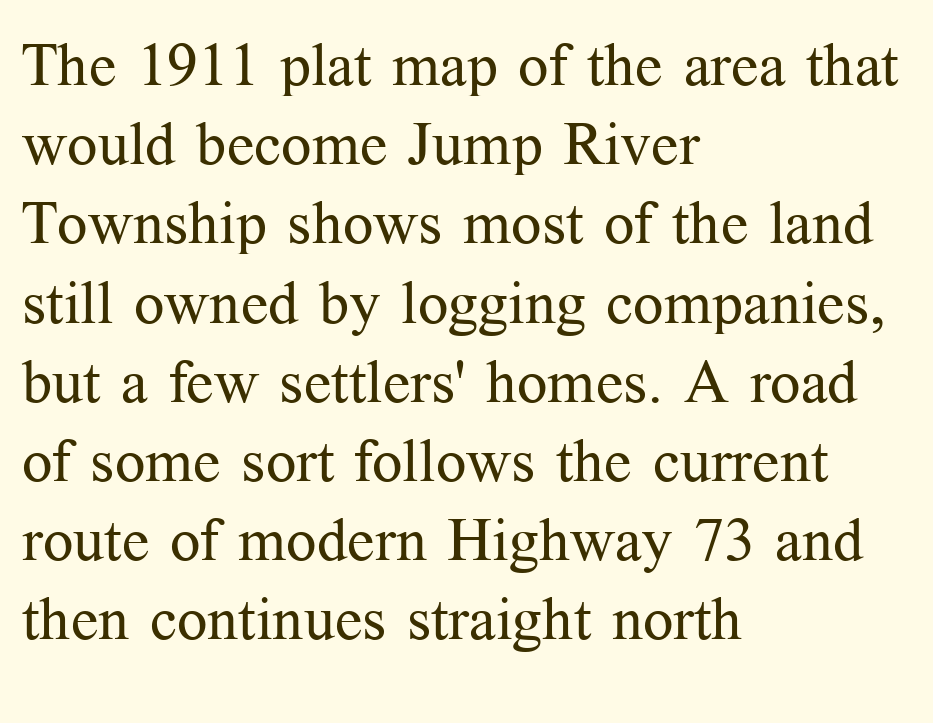
Q: Is the text bold? A: No.
Q: Is the text italic (slanted)? A: No, it is upright.
Q: Is the typeface a serif or a sans-serif typeface? A: Serif.
Q: Is the text underlined? A: No.
Q: How is the paragraph aligned? A: Left-aligned.
Q: Is the spacing between letters normal or unusually wide? A: Normal.
Q: Is the spacing between lines tight, normal or loose? A: Normal.
Q: Width (condensed, normal, or wide)? A: Normal.
Q: Stroke contrast? A: Medium.
Q: x-height? A: Medium.
Q: Monospaced? A: No.
